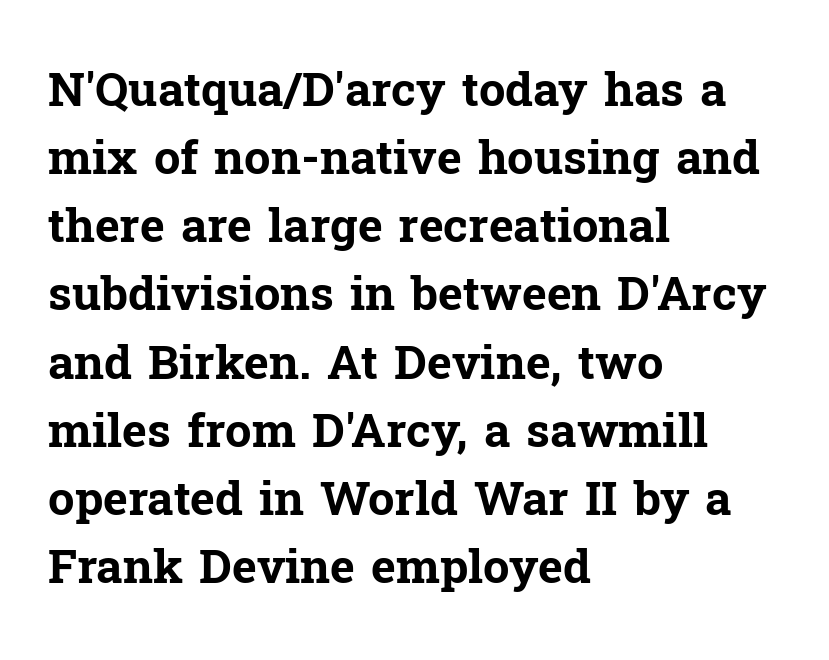
{"serif": "yes", "italic": "no", "bold": "yes", "weight": "bold", "width": "normal", "stroke_contrast": "low", "x_height": "medium", "monospaced": "no", "underline": "no", "align": "left", "line_spacing": "normal", "line_spacing_ratio": 1.45, "letter_spacing": "normal", "letter_spacing_em": 0.0, "glyph_px": 47}
